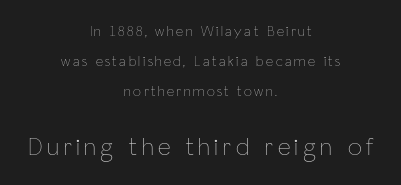
{"italic": "no", "bold": "no", "underline": "no", "align": "center", "line_spacing": "loose", "line_spacing_ratio": 2.13, "larger_block": "second", "size_ratio": 1.79, "glyph_px": 25}
